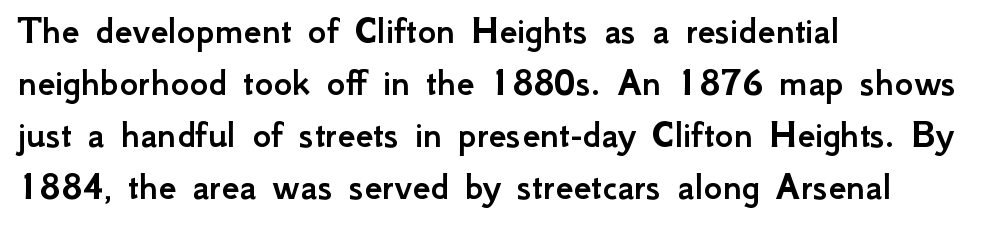
Q: Is the text italic (slanted)? A: No, it is upright.
Q: Is the typeface a serif or a sans-serif typeface? A: Sans-serif.
Q: Is the text underlined? A: No.
Q: How is the paragraph aligned? A: Left-aligned.
Q: Is the spacing between letters normal or unusually wide? A: Normal.
Q: Is the spacing between lines tight, normal or loose? A: Normal.
Q: Width (condensed, normal, or wide)? A: Normal.
Q: Stroke contrast? A: Low.
Q: x-height? A: Small.
Q: Monospaced? A: No.
